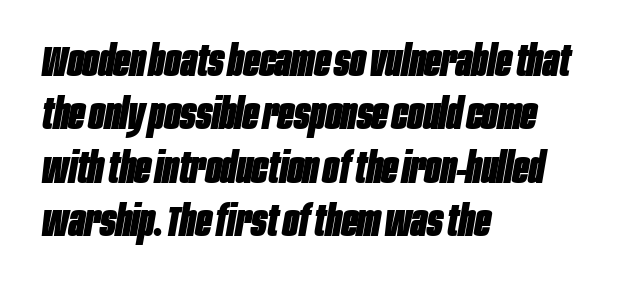
The image shows 42 px heavy, condensed type, italic (leaning right); set left-aligned, normal line spacing (1.27x), normal letter spacing, not underlined; low stroke contrast and a large x-height.
